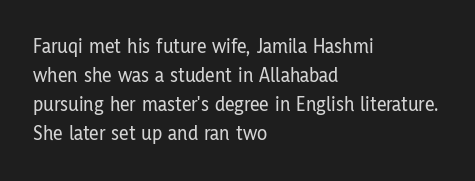
{"italic": "no", "underline": "no", "align": "left", "line_spacing": "normal", "line_spacing_ratio": 1.38, "letter_spacing": "normal", "letter_spacing_em": 0.0, "glyph_px": 21}
